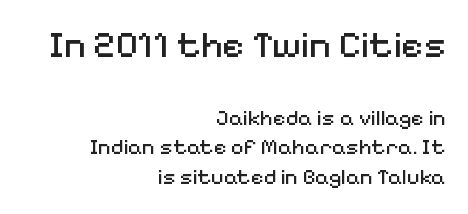
{"serif": "no", "italic": "no", "bold": "no", "weight": "regular", "width": "normal", "stroke_contrast": "medium", "x_height": "medium", "monospaced": "no", "underline": "no", "align": "right", "line_spacing": "normal", "line_spacing_ratio": 1.35, "letter_spacing": "normal", "letter_spacing_em": 0.0, "larger_block": "first", "size_ratio": 1.73, "glyph_px": 38}
